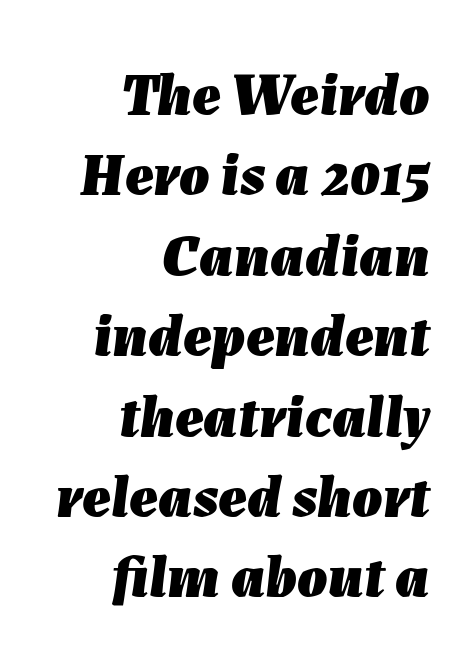
Baseline-to-baseline distance is the conventional proportion of letter height. Short and long lines alike share a common ending point at right. Nothing unusual about the tracking: characters are spaced as the font intends. Character widths vary here, with narrow letters taking less room than wide ones.
